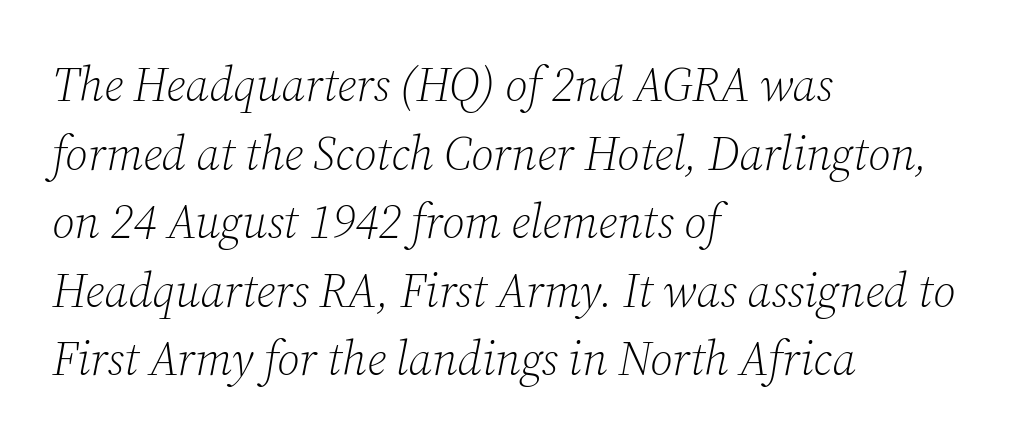
The image shows 47 px light serif type, italic (leaning right); set left-aligned, normal line spacing (1.46x), normal letter spacing, not underlined; low stroke contrast and a medium x-height.
